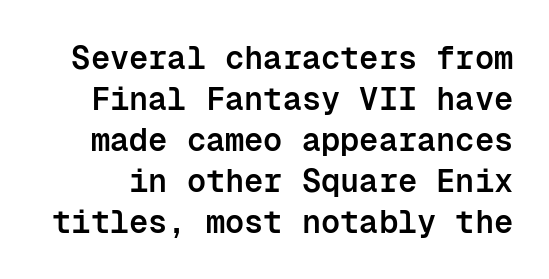
{"serif": "no", "italic": "no", "bold": "semi", "weight": "semibold", "width": "normal", "stroke_contrast": "low", "x_height": "medium", "monospaced": "yes", "underline": "no", "line_spacing": "normal", "line_spacing_ratio": 1.28, "letter_spacing": "normal", "letter_spacing_em": 0.0, "glyph_px": 32}
